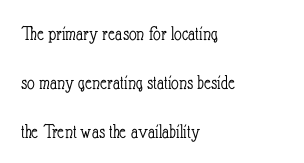
Q: Is the text bold? A: No.
Q: Is the text italic (slanted)? A: No, it is upright.
Q: Is the text underlined? A: No.
Q: How is the paragraph aligned? A: Left-aligned.
Q: Is the spacing between letters normal or unusually wide? A: Normal.
Q: Is the spacing between lines tight, normal or loose? A: Loose.
